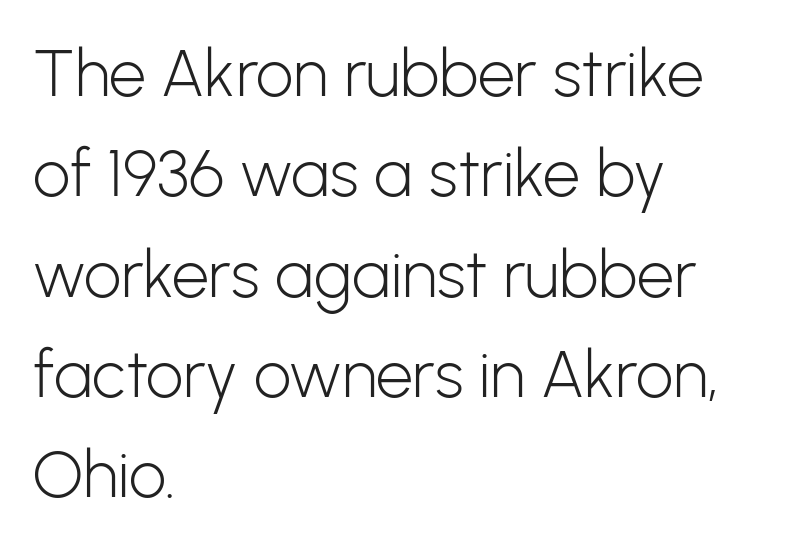
Caption: multi-line text, flush left, ragged right. Stems here are at most as thick as an everyday book face. Each letter's strokes conclude bluntly, with no projecting serifs. Summary of vertical rhythm: regular, with standard interline spacing.
